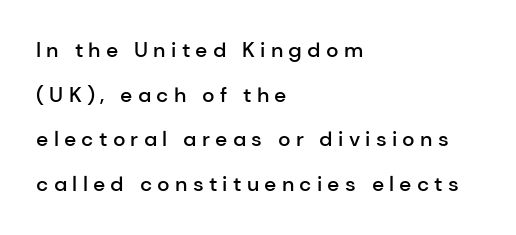
In terms of leading, this rendering errs on the spacious side. The gaps between neighbouring characters are conspicuously large. If you drew a line through each stem, it would be perfectly vertical. Moderately thickened strokes mark this as semibold type. Plain, unruled lines of type. If you drew a ruler down the left edge, every line would touch it.
